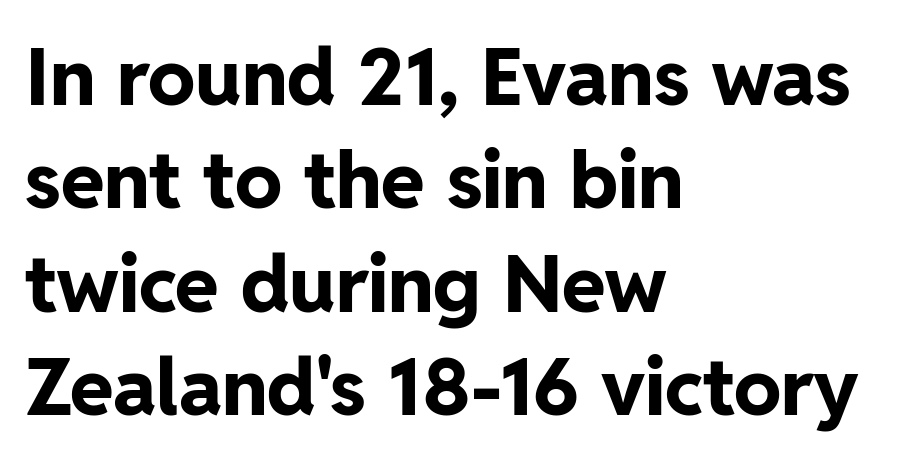
The image shows 79 px bold sans-serif type, upright; set left-aligned, normal line spacing (1.31x), normal letter spacing, not underlined; low stroke contrast and a medium x-height.
